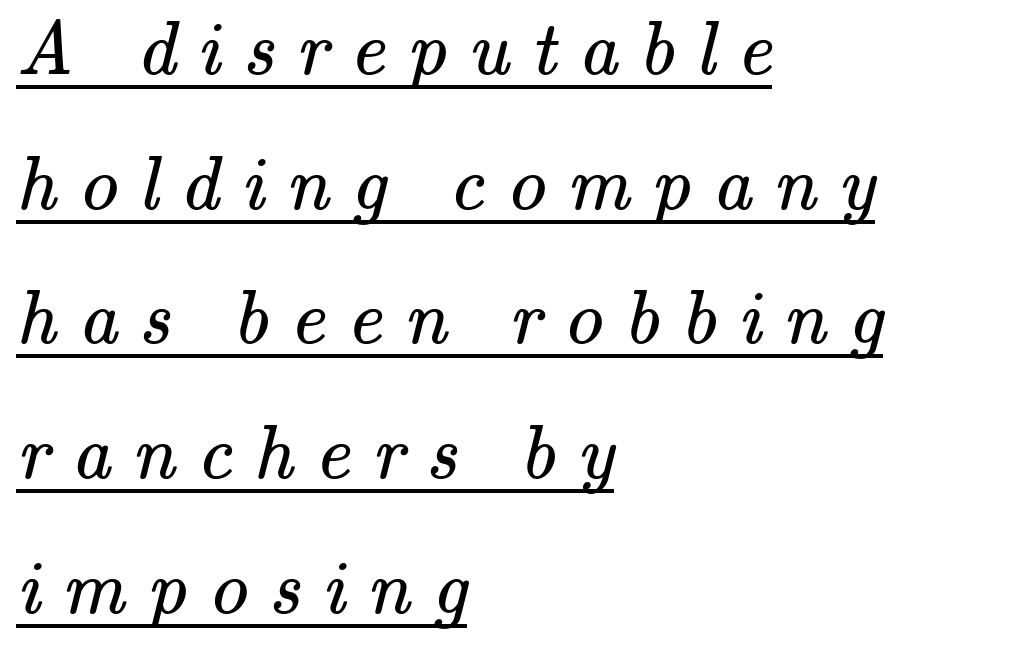
{"serif": "yes", "bold": "no", "weight": "regular", "width": "normal", "stroke_contrast": "medium", "x_height": "small", "monospaced": "no", "underline": "yes", "align": "left", "line_spacing_ratio": 1.75, "letter_spacing": "wide", "letter_spacing_em": 0.28, "glyph_px": 77}
